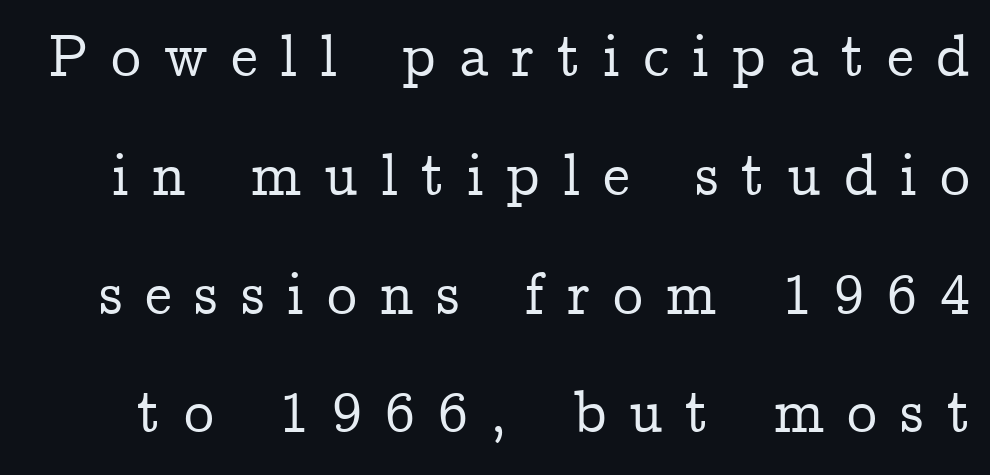
The text was rendered using a seriffed face with decorative stroke endings. Look at the tracking — it's clearly loosened, letters drifting apart. The specimen omits any rule beneath the text block's lines. Notice how the stems are strictly vertical — no italics here.
